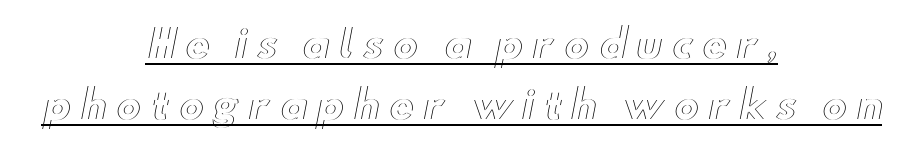
Compared with typical paragraphs, the rows here are spaced about the same. The lines are quadded center. Every word sits above its own underline. Varying glyph widths throughout — classic text-font behaviour. Someone cranked the tracking dial way up on this one.
